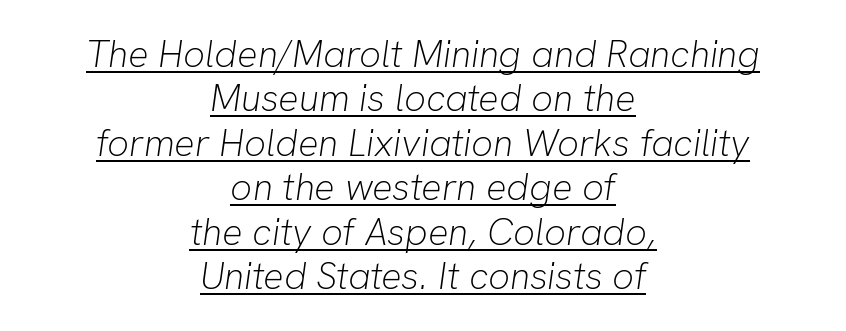
Q: Is the text bold? A: No.
Q: Is the text italic (slanted)? A: Yes, it leans right by about 8 degrees.
Q: Is the text underlined? A: Yes.
Q: How is the paragraph aligned? A: Centered.
Q: Is the spacing between letters normal or unusually wide? A: Normal.
Q: Width (condensed, normal, or wide)? A: Normal.
Q: Stroke contrast? A: Low.
Q: x-height? A: Medium.
Q: Monospaced? A: No.
